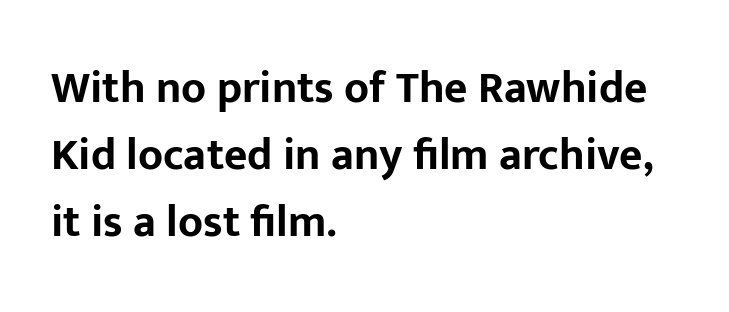
Q: Is the text bold? A: Yes.
Q: Is the text italic (slanted)? A: No, it is upright.
Q: Is the typeface a serif or a sans-serif typeface? A: Sans-serif.
Q: Is the text underlined? A: No.
Q: How is the paragraph aligned? A: Left-aligned.
Q: Is the spacing between letters normal or unusually wide? A: Normal.
Q: Is the spacing between lines tight, normal or loose? A: Normal.
Q: Width (condensed, normal, or wide)? A: Normal.
Q: Stroke contrast? A: Low.
Q: x-height? A: Medium.
Q: Monospaced? A: No.
